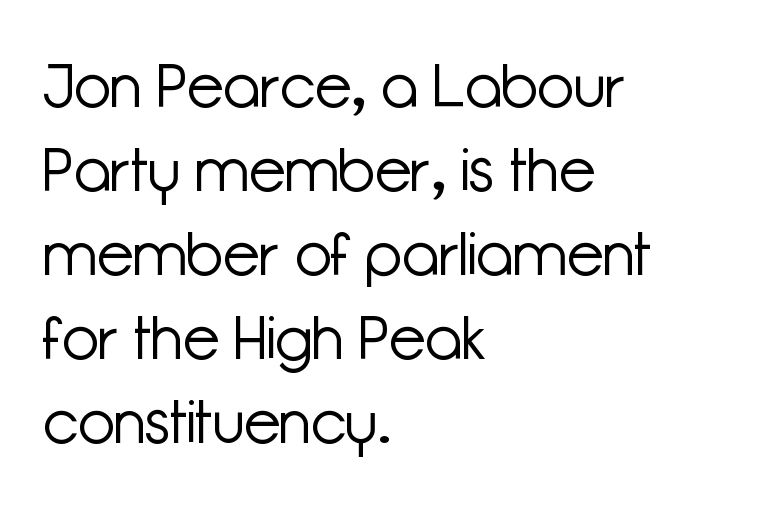
The typeface has the unassuming heft of standard copy or less. Students, note that the glyphs here touch the page at normal intervals. The glyphs are unaccompanied by any horizontal stroke below them. Nothing sits at the stroke ends, so this counts as sans-serif.
